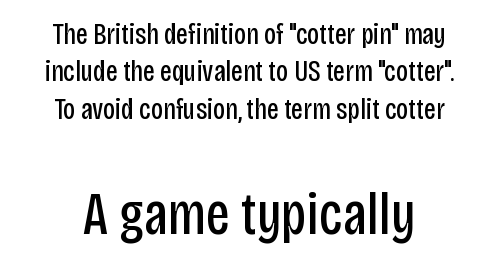
Q: Is the text bold? A: No.
Q: Is the text italic (slanted)? A: No, it is upright.
Q: Is the typeface a serif or a sans-serif typeface? A: Sans-serif.
Q: Is the text underlined? A: No.
Q: How is the paragraph aligned? A: Centered.
Q: Is the spacing between letters normal or unusually wide? A: Normal.
Q: Is the spacing between lines tight, normal or loose? A: Normal.
Q: Which block of text is set in a larger size, the first (top) or the second (bottom)? A: The second (bottom) one.
Q: Width (condensed, normal, or wide)? A: Condensed.
Q: Stroke contrast? A: Low.
Q: x-height? A: Large.
Q: Monospaced? A: No.
